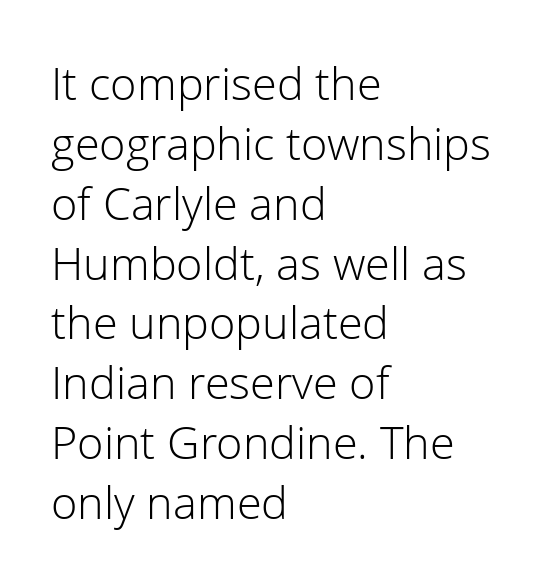
This sample uses a sans-serif face. These lines stack with their left ends in a neat column. This rendering leaves character spacing at its baseline value. The face used here is proportionally spaced, like ordinary book or web type. Underlining? Definitely not there. Evenly set lines give the paragraph a standard silhouette.
